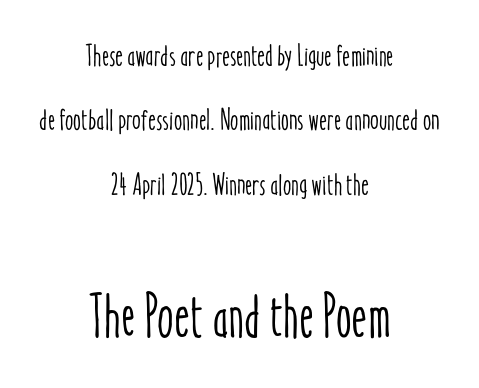
{"italic": "no", "width": "condensed", "stroke_contrast": "low", "x_height": "medium", "monospaced": "no", "underline": "no", "align": "center", "line_spacing": "loose", "line_spacing_ratio": 2.15, "letter_spacing": "normal", "letter_spacing_em": 0.0, "larger_block": "second", "size_ratio": 2.0, "glyph_px": 60}
